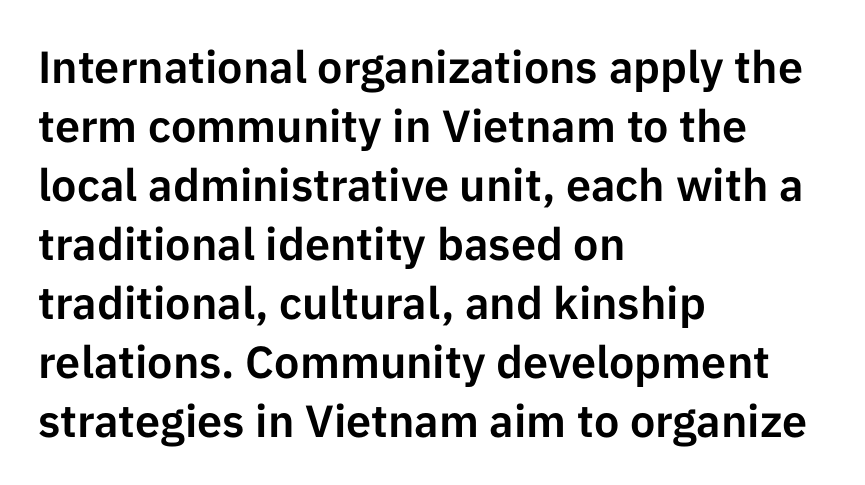
{"serif": "no", "italic": "no", "width": "normal", "stroke_contrast": "low", "x_height": "medium", "monospaced": "no", "underline": "no", "align": "left", "line_spacing": "normal", "line_spacing_ratio": 1.31, "letter_spacing": "normal", "letter_spacing_em": 0.0, "glyph_px": 45}
